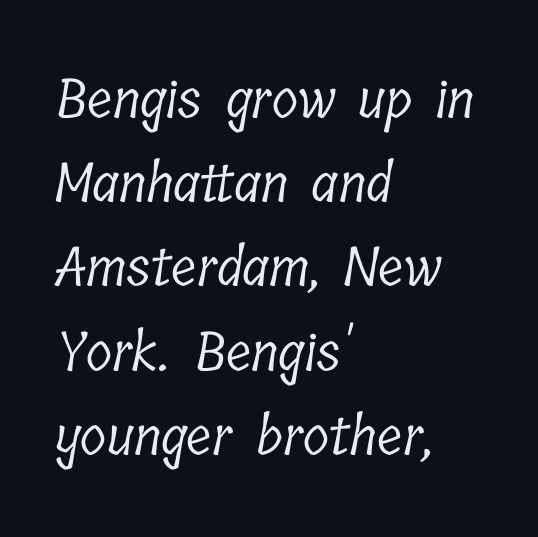
Q: Is the text bold? A: No.
Q: Is the typeface a serif or a sans-serif typeface? A: Serif.
Q: Is the text underlined? A: No.
Q: How is the paragraph aligned? A: Left-aligned.
Q: Is the spacing between letters normal or unusually wide? A: Normal.
Q: Is the spacing between lines tight, normal or loose? A: Normal.
Q: Width (condensed, normal, or wide)? A: Condensed.
Q: Stroke contrast? A: Low.
Q: x-height? A: Medium.
Q: Monospaced? A: No.
